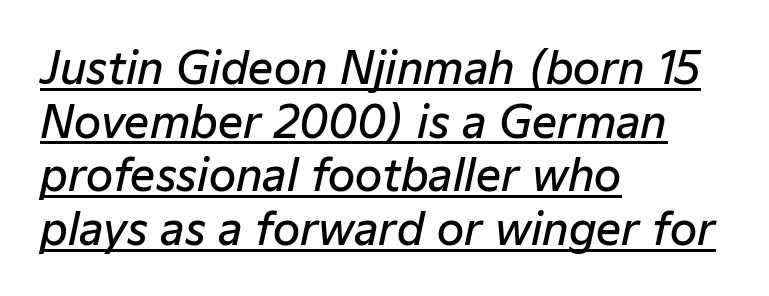
The lettering tilts uniformly, giving the passage an italic look. Each letter keeps its own natural width here, so spacing adapts to shape. Inter-character spacing is left at the font's built-in metrics. The passage shown is semibold, sitting just below true bold. Honestly, the underline is the first thing you notice here.
